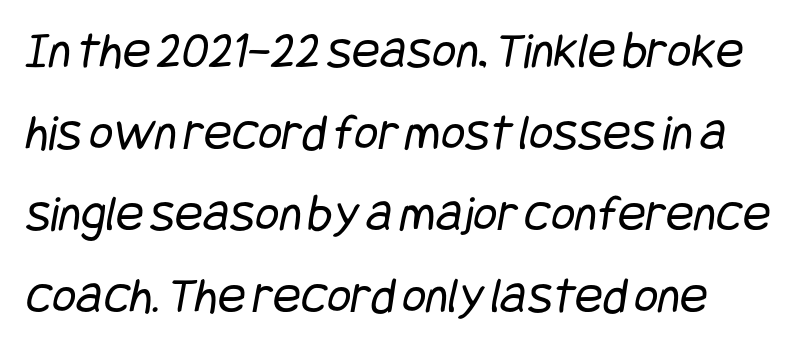
{"serif": "no", "bold": "no", "weight": "regular", "width": "condensed", "stroke_contrast": "low", "x_height": "large", "underline": "no", "line_spacing": "normal", "line_spacing_ratio": 1.57, "letter_spacing": "normal", "letter_spacing_em": 0.0, "glyph_px": 52}
